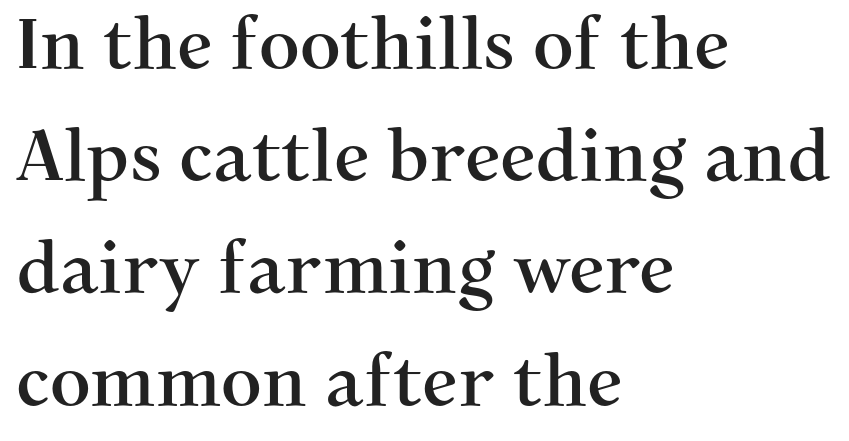
The image shows 71 px serif type, upright; set left-aligned, normal line spacing (1.58x), normal letter spacing, not underlined; medium stroke contrast and a medium x-height.
